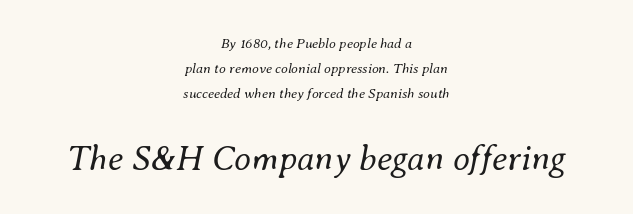
Proportional: the letters do not fall into vertical columns. Check the space under the baseline: it is left empty. Here the second block reads like a headline and the first like body copy. How are the letters spaced? Ordinarily, with no added tracking.
